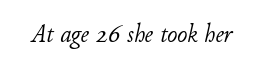
The image shows 25 px text type, italic (leaning right); set normal letter spacing, not underlined.
